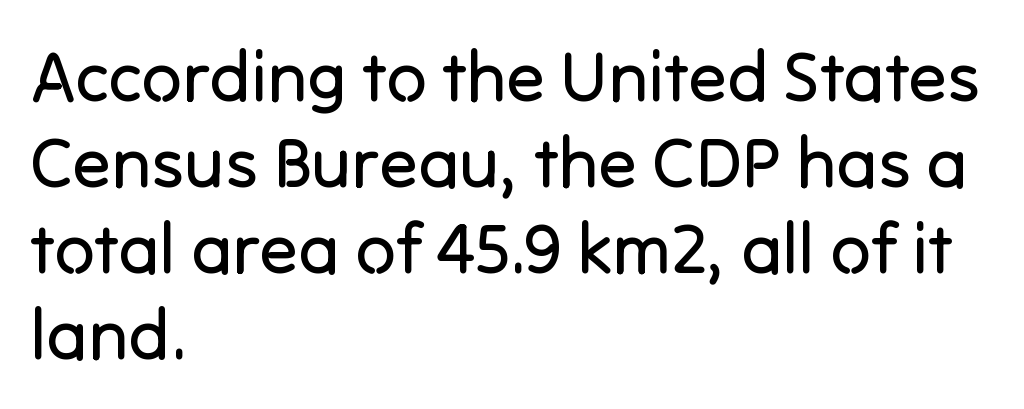
Q: Is the text bold? A: No.
Q: Is the text italic (slanted)? A: No, it is upright.
Q: Is the typeface a serif or a sans-serif typeface? A: Sans-serif.
Q: Is the text underlined? A: No.
Q: How is the paragraph aligned? A: Left-aligned.
Q: Is the spacing between letters normal or unusually wide? A: Normal.
Q: Width (condensed, normal, or wide)? A: Normal.
Q: Stroke contrast? A: Low.
Q: x-height? A: Medium.
Q: Monospaced? A: No.
